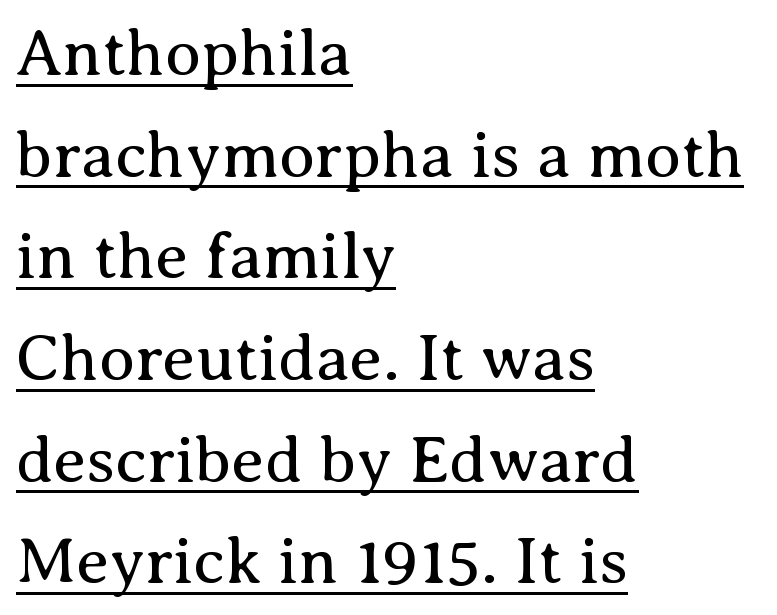
Q: Is the text bold? A: No.
Q: Is the text italic (slanted)? A: No, it is upright.
Q: Is the typeface a serif or a sans-serif typeface? A: Serif.
Q: Is the text underlined? A: Yes.
Q: How is the paragraph aligned? A: Left-aligned.
Q: Is the spacing between letters normal or unusually wide? A: Normal.
Q: Is the spacing between lines tight, normal or loose? A: Normal.
Q: Width (condensed, normal, or wide)? A: Normal.
Q: Stroke contrast? A: Medium.
Q: x-height? A: Medium.
Q: Monospaced? A: No.
